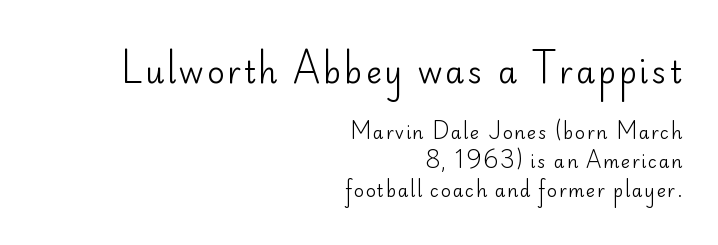
{"serif": "no", "italic": "no", "bold": "no", "weight": "regular", "width": "normal", "stroke_contrast": "low", "x_height": "small", "monospaced": "no", "underline": "no", "align": "right", "line_spacing_ratio": 1.72, "larger_block": "first", "size_ratio": 1.76, "glyph_px": 30}
